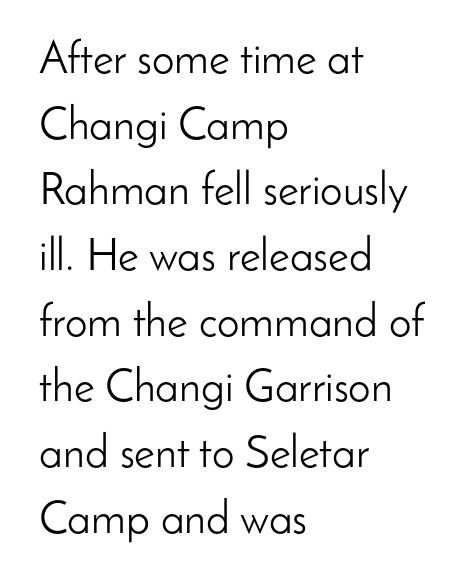
Honestly, there is no underline to notice here at all. These lines are rendered in a variable-pitch font. Bold? No — there's no thickening of the strokes. The face used here is rendered with its standard letterfit.
